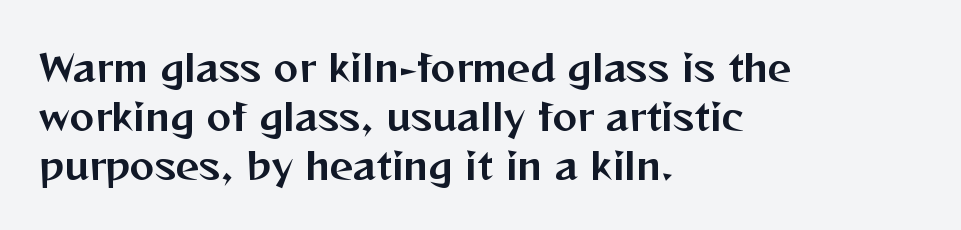
Q: Is the text italic (slanted)? A: No, it is upright.
Q: Is the typeface a serif or a sans-serif typeface? A: Sans-serif.
Q: Is the text underlined? A: No.
Q: How is the paragraph aligned? A: Left-aligned.
Q: Is the spacing between letters normal or unusually wide? A: Normal.
Q: Is the spacing between lines tight, normal or loose? A: Normal.
Q: Width (condensed, normal, or wide)? A: Normal.
Q: Stroke contrast? A: Medium.
Q: x-height? A: Medium.
Q: Monospaced? A: No.
